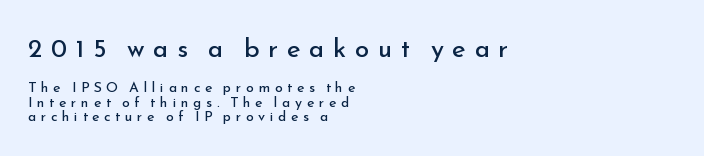
Characters follow at a spacing far wider than the type designer built in. Designer's note — italics off, roman on. Just letters on the line, the space beneath them empty. Whoever set this chose condensed vertical rhythm over breathing room. In CSS terms this would be text-align: left. Compared with a typical body face, this is equally light or lighter still.
